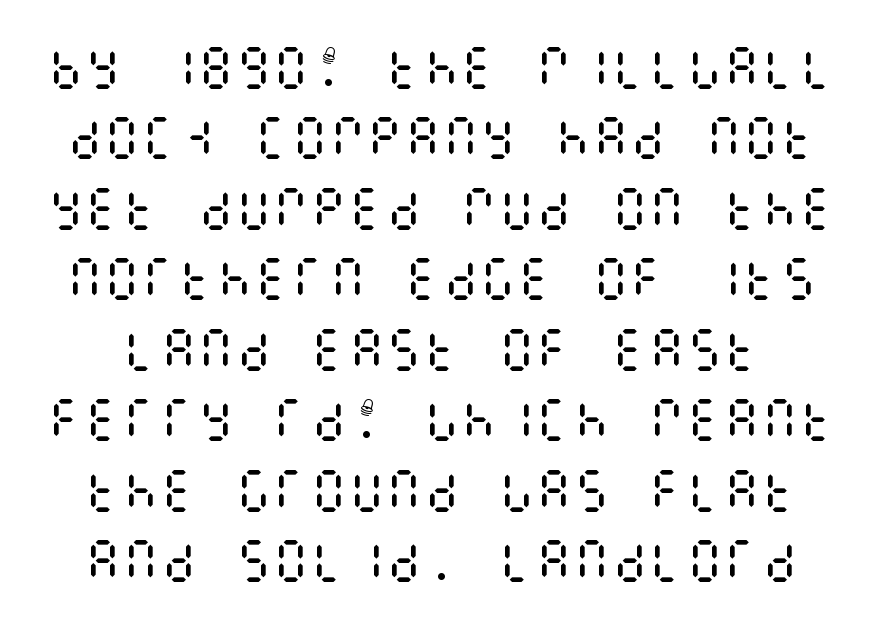
Designer's note — italics off, roman on. What stands out about the letter spacing? Nothing — it is the standard amount. The cut favours lightness, reaching ordinary text weight at its darkest. Has an underline been added? It has not.
